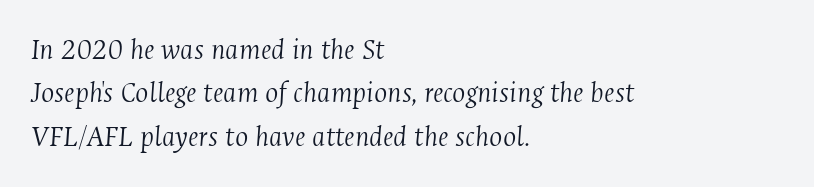
The image shows 31 px light, condensed serif type, italic (leaning right); set left-aligned, normal line spacing (1.4x), normal letter spacing, not underlined; medium stroke contrast and a medium x-height.
